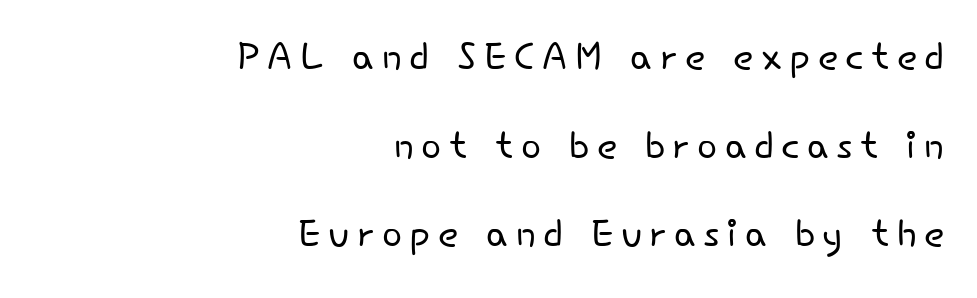
{"serif": "no", "italic": "no", "bold": "no", "weight": "light", "width": "normal", "stroke_contrast": "low", "x_height": "small", "monospaced": "no", "underline": "no", "align": "right", "line_spacing": "normal", "line_spacing_ratio": 1.67, "glyph_px": 53}
